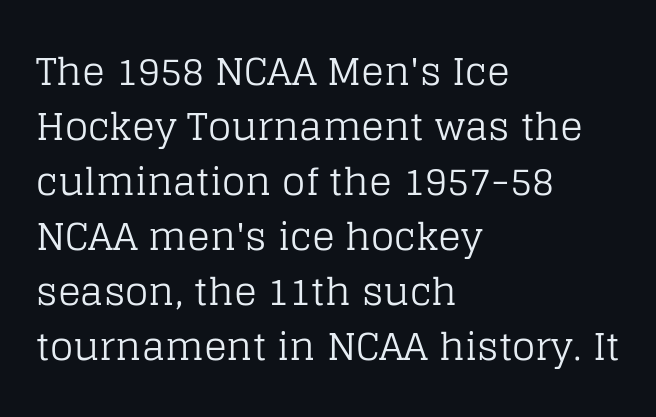
The image shows 38 px regular-weight serif type, upright; set left-aligned, normal line spacing (1.45x), normal letter spacing, not underlined; low stroke contrast and a large x-height.
